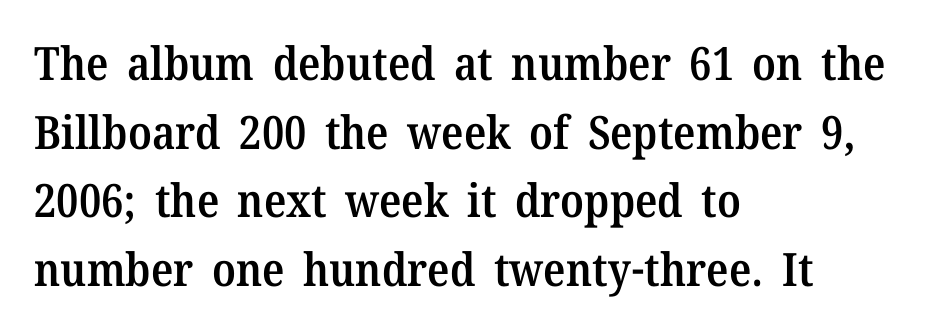
Q: Is the text bold? A: Semi-bold.
Q: Is the text italic (slanted)? A: No, it is upright.
Q: Is the typeface a serif or a sans-serif typeface? A: Serif.
Q: Is the text underlined? A: No.
Q: How is the paragraph aligned? A: Left-aligned.
Q: Is the spacing between letters normal or unusually wide? A: Normal.
Q: Is the spacing between lines tight, normal or loose? A: Normal.
Q: Width (condensed, normal, or wide)? A: Normal.
Q: Stroke contrast? A: Medium.
Q: x-height? A: Medium.
Q: Monospaced? A: No.
